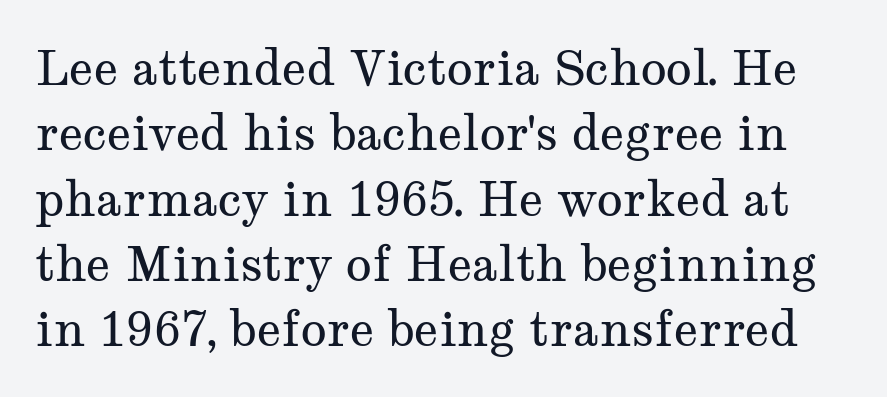
Every character sits straight up, as roman type does. The typeface chosen for these lines features serifs. Clear beneath every line of the passage. What stands out about the letter spacing? Nothing — it is the standard amount. You could not count columns in this text — the font is proportionally spaced.
